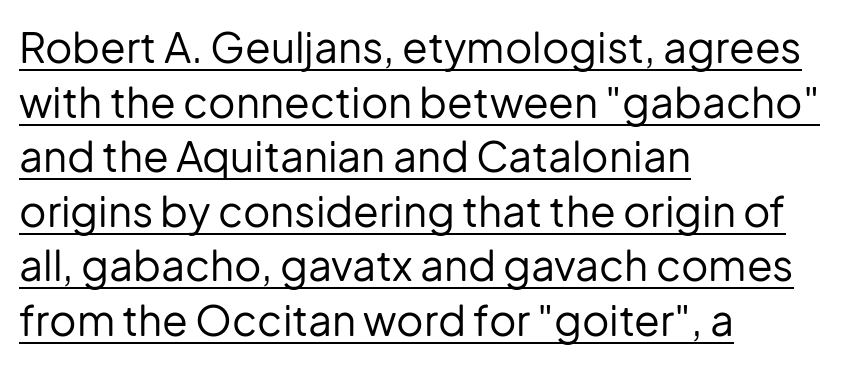
Every word sits above its own underline. Nothing unusual about the tracking: characters are spaced as the font intends. You can tell it's not italic because the verticals are truly vertical. One glance says typical: line gaps are just what's usual. This rendering employs a face without finishing strokes, i.e., a sans-serif.
